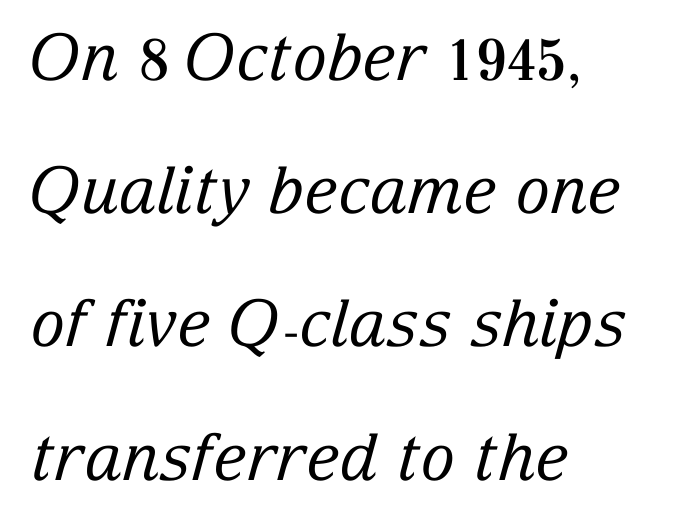
Bare-footed words on every line. Baseline-to-baseline distance is far greater than the letter height. Would a proofreader flag this as italicized? Yes. A light-to-regular cut is what we see here. Proportional: the letters do not fall into vertical columns.
